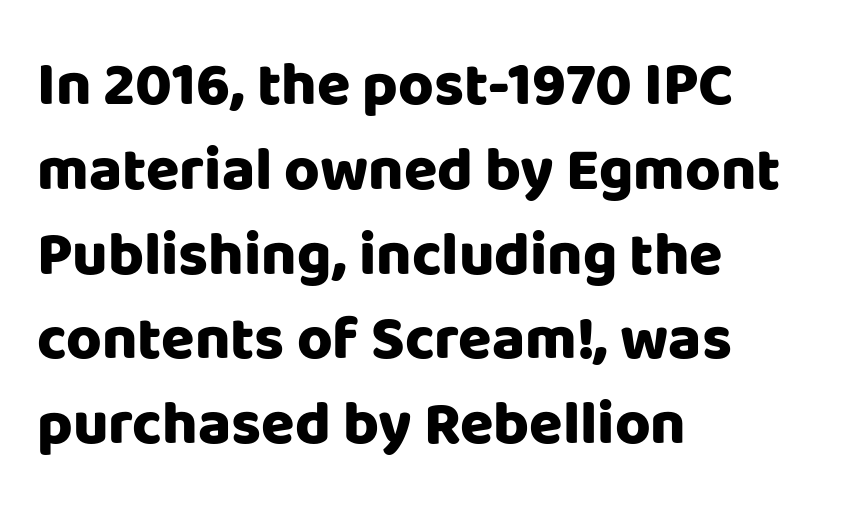
{"serif": "no", "italic": "no", "bold": "yes", "weight": "heavy", "width": "normal", "stroke_contrast": "low", "x_height": "large", "monospaced": "no", "underline": "no", "align": "left", "line_spacing": "normal", "line_spacing_ratio": 1.39, "letter_spacing": "normal", "letter_spacing_em": 0.0, "glyph_px": 61}
